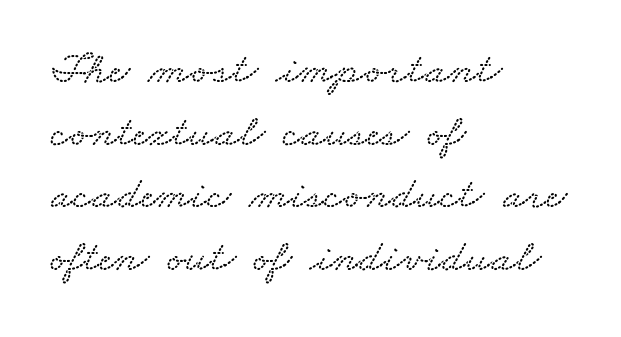
Tracking value appears to be zero — textbook default spacing. Decoration check: the copy has no underline. The lines sit at an ordinary, default distance from one another. The paragraph has a hard left edge and a soft right edge. You could not count columns in this text — the font is proportionally spaced.
